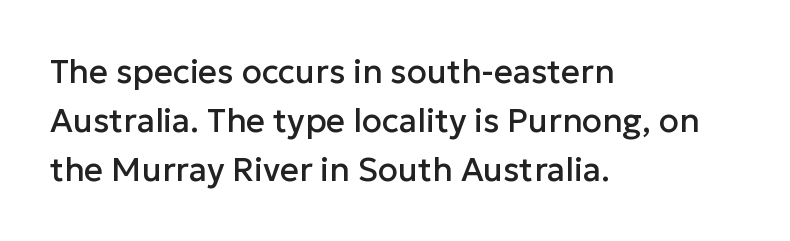
The image shows 33 px sans-serif type, upright; set left-aligned, normal line spacing (1.48x), normal letter spacing, not underlined; low stroke contrast and a medium x-height.
